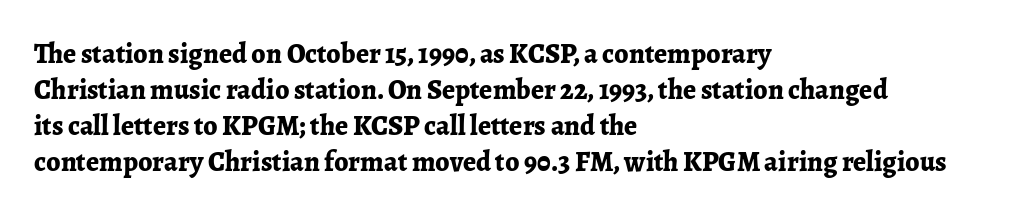
{"serif": "yes", "italic": "no", "bold": "yes", "weight": "bold", "width": "normal", "stroke_contrast": "low", "x_height": "medium", "monospaced": "no", "underline": "no", "align": "left", "line_spacing": "normal", "line_spacing_ratio": 1.29, "letter_spacing": "normal", "letter_spacing_em": 0.0, "glyph_px": 28}
